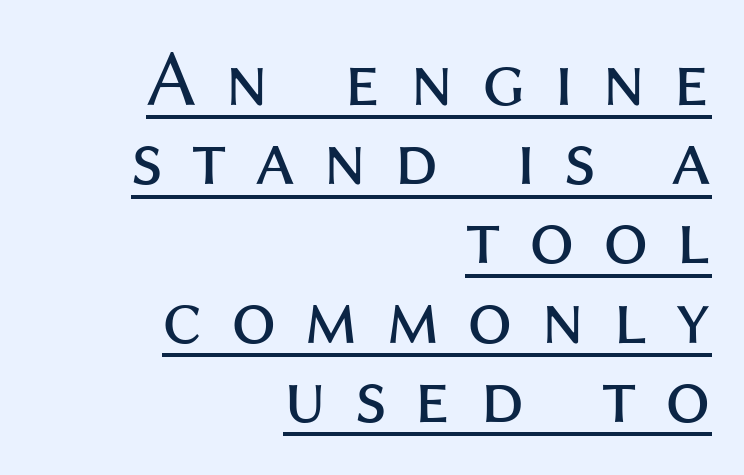
Q: Is the text bold? A: No.
Q: Is the text italic (slanted)? A: No, it is upright.
Q: Is the typeface a serif or a sans-serif typeface? A: Sans-serif.
Q: Is the text underlined? A: Yes.
Q: How is the paragraph aligned? A: Right-aligned.
Q: Is the spacing between letters normal or unusually wide? A: Unusually wide.
Q: Is the spacing between lines tight, normal or loose? A: Tight.
Q: Width (condensed, normal, or wide)? A: Normal.
Q: Stroke contrast? A: Medium.
Q: x-height? A: Medium.
Q: Monospaced? A: No.
